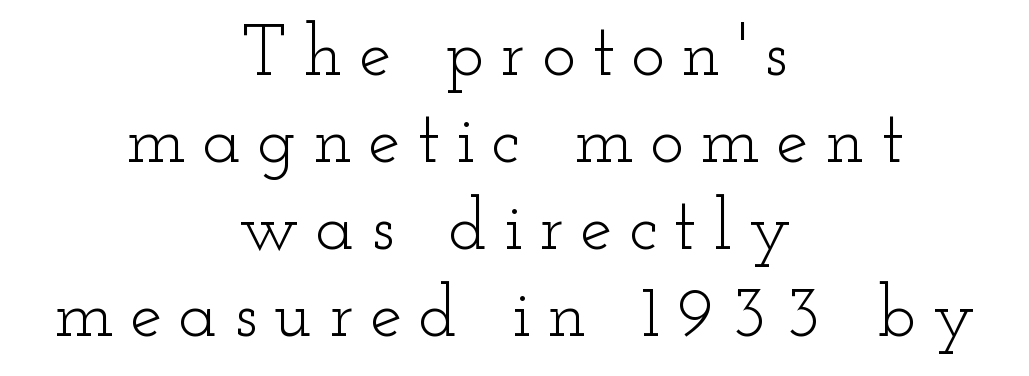
Q: Is the text bold? A: No.
Q: Is the text italic (slanted)? A: No, it is upright.
Q: Is the typeface a serif or a sans-serif typeface? A: Serif.
Q: Is the text underlined? A: No.
Q: How is the paragraph aligned? A: Centered.
Q: Is the spacing between letters normal or unusually wide? A: Unusually wide.
Q: Width (condensed, normal, or wide)? A: Wide.
Q: Stroke contrast? A: Low.
Q: x-height? A: Small.
Q: Monospaced? A: No.
